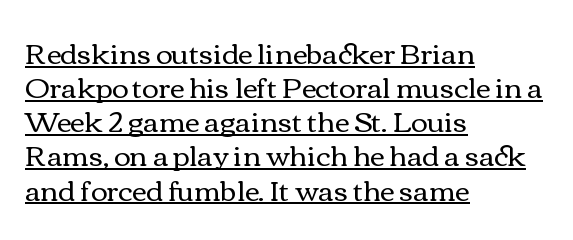
No letter is thick-stroked: the sample isn't bold. Does a line run under the words? Yes, clearly. Look at the tracking — it's just the regular setting, nothing added. These lines stack with their left ends in a neat column. Vertical strokes here are truly vertical.
